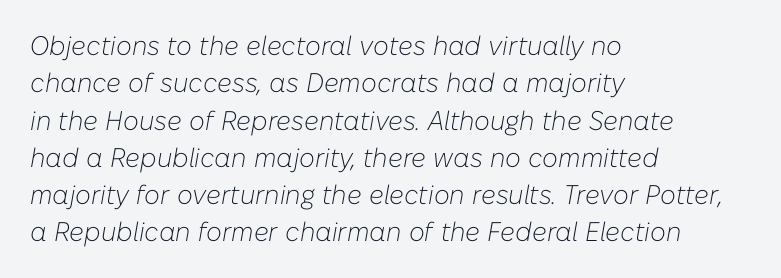
The rows are spaced the way most documents space them. Here the glyphs are tracked normally, forming tight word shapes. Each row of text sits above clean, open space. Line beginnings align vertically; line endings do not.
